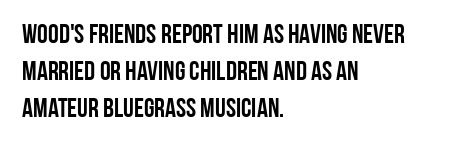
The image shows 27 px text type, upright; set left-aligned, normal line spacing (1.37x), normal letter spacing, not underlined.
